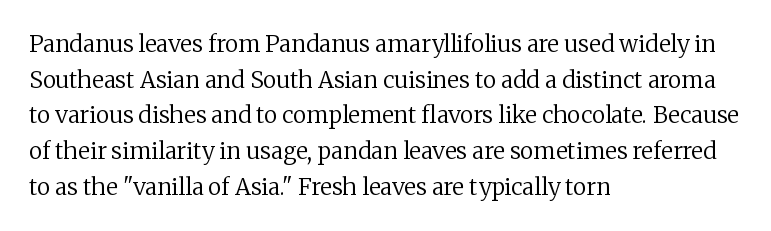
{"italic": "no", "bold": "no", "underline": "no", "align": "left", "line_spacing": "normal", "line_spacing_ratio": 1.55, "letter_spacing": "normal", "letter_spacing_em": 0.0, "glyph_px": 23}
